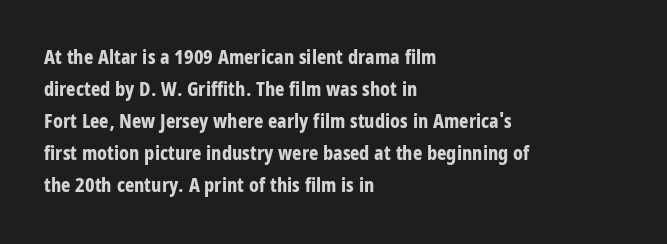
Q: Is the text bold? A: Yes.
Q: Is the text italic (slanted)? A: No, it is upright.
Q: Is the text underlined? A: No.
Q: How is the paragraph aligned? A: Left-aligned.
Q: Is the spacing between letters normal or unusually wide? A: Normal.
Q: Is the spacing between lines tight, normal or loose? A: Normal.
